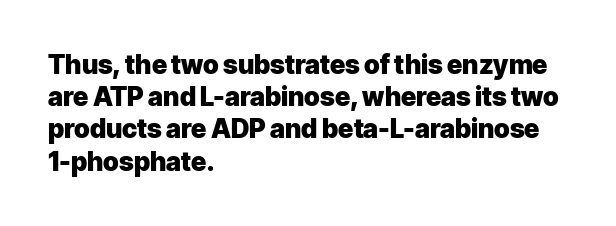
Descenders hang freely into open space. Rendered with straight, roman letterforms. The strokes are fattened all the way to bold. This rendering uses left alignment, leaving the right contour irregular.
